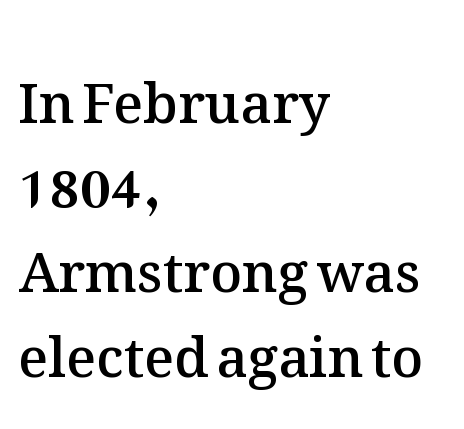
{"italic": "no", "bold": "semi", "weight": "semibold", "width": "normal", "stroke_contrast": "medium", "x_height": "medium", "monospaced": "no", "underline": "no", "align": "left", "line_spacing": "normal", "line_spacing_ratio": 1.54, "letter_spacing": "normal", "letter_spacing_em": 0.0, "glyph_px": 55}
